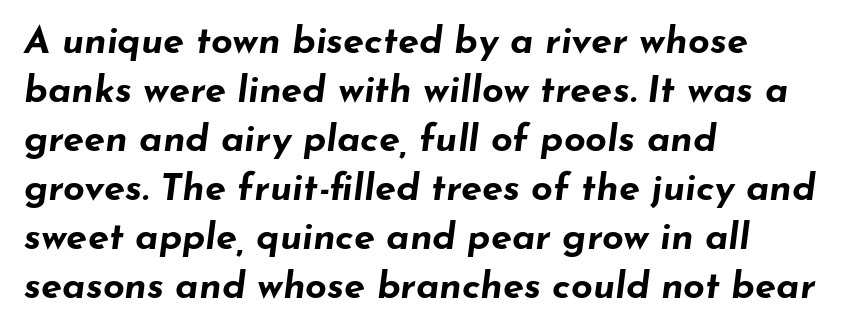
The paragraph shown leans on its left margin. Regarding leading, the lines here are spaced in the standard way. I'd describe the lettering as bold — thick and assertive. Any mark beneath the type? The region is blank. The letters sit at their default tracking, neither squeezed nor spread.
